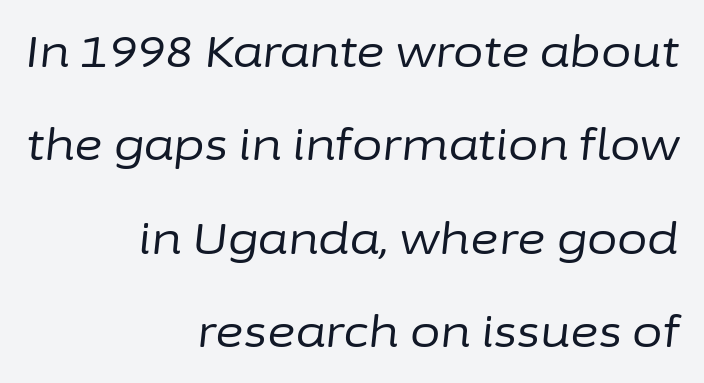
Q: Is the text bold? A: No.
Q: Is the text italic (slanted)? A: Yes, it leans right by about 6 degrees.
Q: Is the text underlined? A: No.
Q: How is the paragraph aligned? A: Right-aligned.
Q: Is the spacing between letters normal or unusually wide? A: Normal.
Q: Is the spacing between lines tight, normal or loose? A: Loose.
Q: Width (condensed, normal, or wide)? A: Normal.
Q: Stroke contrast? A: Low.
Q: x-height? A: Medium.
Q: Monospaced? A: No.
